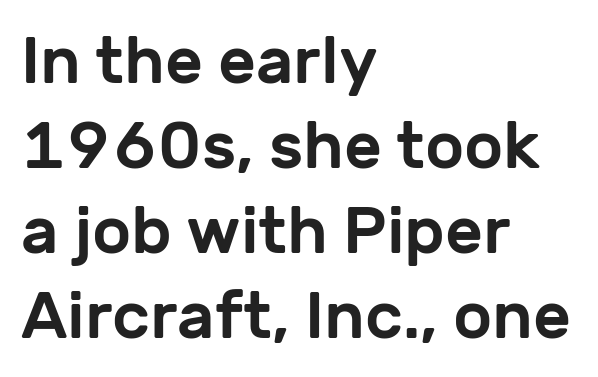
{"serif": "no", "italic": "no", "width": "normal", "stroke_contrast": "low", "x_height": "medium", "monospaced": "no", "underline": "no", "align": "left", "line_spacing": "normal", "line_spacing_ratio": 1.29, "letter_spacing": "normal", "letter_spacing_em": 0.0, "glyph_px": 66}
